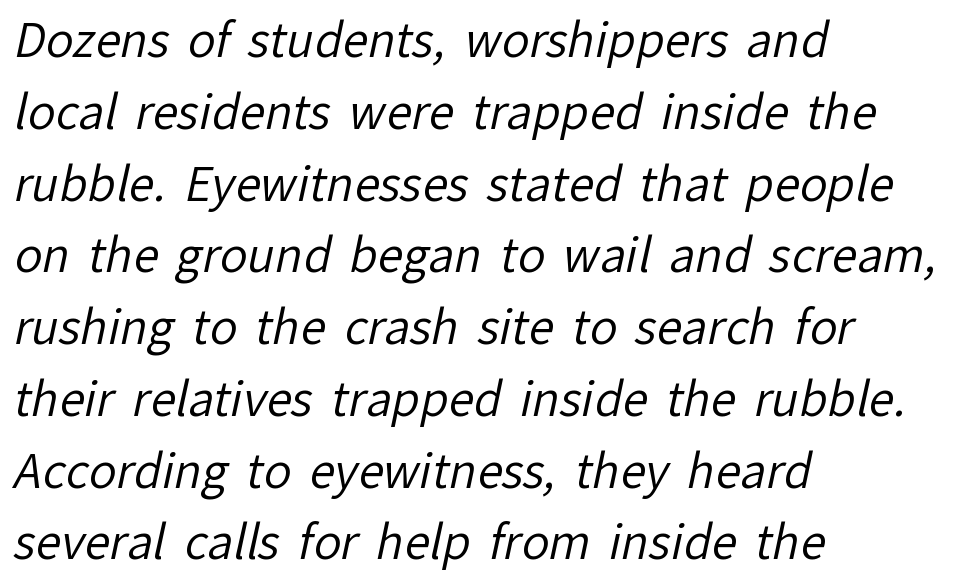
The line texture is even and compact thanks to regular tracking. To sum up the face: it is a sans, with no serifs. Weight class: somewhere from thin through regular. Rows of type keep a routine distance in the vertical direction.
